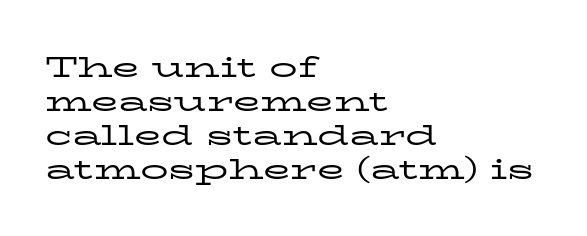
Q: Is the text bold? A: No.
Q: Is the text italic (slanted)? A: No, it is upright.
Q: Is the typeface a serif or a sans-serif typeface? A: Serif.
Q: Is the text underlined? A: No.
Q: How is the paragraph aligned? A: Left-aligned.
Q: Is the spacing between letters normal or unusually wide? A: Normal.
Q: Width (condensed, normal, or wide)? A: Wide.
Q: Stroke contrast? A: Low.
Q: x-height? A: Medium.
Q: Monospaced? A: No.
